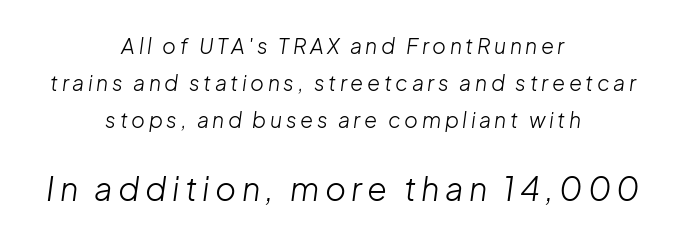
{"italic": "yes", "lean": "right", "slant_degrees": 8, "bold": "no", "weight": "light", "width": "normal", "stroke_contrast": "low", "x_height": "medium", "monospaced": "no", "underline": "no", "align": "center", "line_spacing_ratio": 1.76, "larger_block": "second", "size_ratio": 1.52, "glyph_px": 32}
